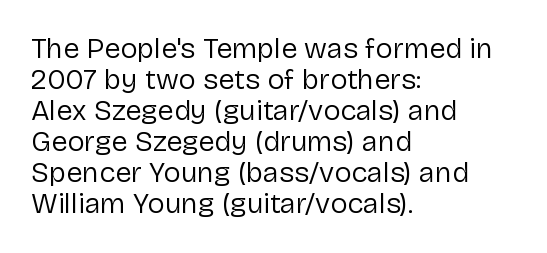
One glance says dense: line gaps are narrower than usual. Line starts are locked; line ends wander. The weight would be labelled regular, book, light, or lighter still. This rendering employs a face without finishing strokes, i.e., a sans-serif. Varying glyph widths throughout — classic text-font behaviour. Underlining? Definitely not there.
